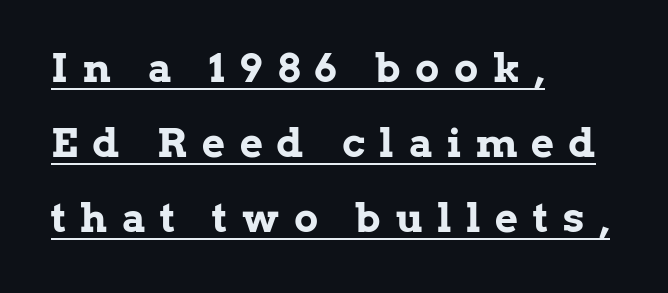
The image shows 40 px bold serif type, upright; set left-aligned, line spacing 1.87x, unusually wide letter spacing (+0.37 em), underlined; low stroke contrast and a medium x-height.
